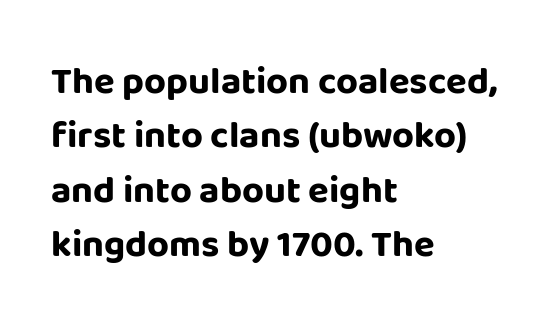
{"serif": "no", "italic": "no", "bold": "yes", "weight": "bold", "width": "normal", "stroke_contrast": "low", "x_height": "large", "monospaced": "no", "underline": "no", "align": "left", "line_spacing": "normal", "line_spacing_ratio": 1.43, "letter_spacing": "normal", "letter_spacing_em": 0.0, "glyph_px": 38}
